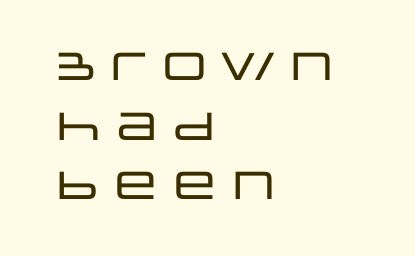
Q: Is the text italic (slanted)? A: No, it is upright.
Q: Is the typeface a serif or a sans-serif typeface? A: Sans-serif.
Q: Is the text underlined? A: No.
Q: How is the paragraph aligned? A: Left-aligned.
Q: Is the spacing between letters normal or unusually wide? A: Normal.
Q: Is the spacing between lines tight, normal or loose? A: Normal.
Q: Width (condensed, normal, or wide)? A: Wide.
Q: Stroke contrast? A: Low.
Q: x-height? A: Large.
Q: Monospaced? A: No.
